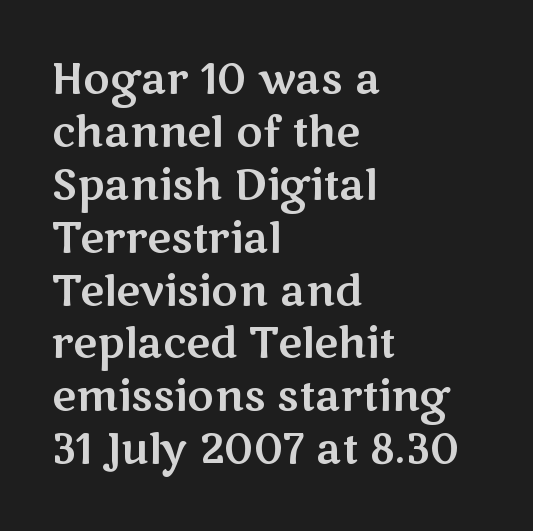
Beneath every word, the page is bare. You can tell it's not italic because the verticals are truly vertical. Honestly, the row spacing looks completely unremarkable. The gaps between neighbouring characters are ordinary and unremarkable. The passage shown is typed in a proportional face where columns would drift. Note: no serifs on the glyphs.
